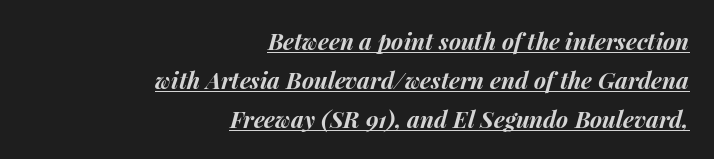
Somebody hit Ctrl+U on this one — the words are underlined. The vertical gap from one line to the next is medium. The rendering uses a bold face; every stroke is thick and dark. These lines were composed using italics. You could call the tracking neutral — neither tight nor loose. Line ends are locked; line starts wander.
